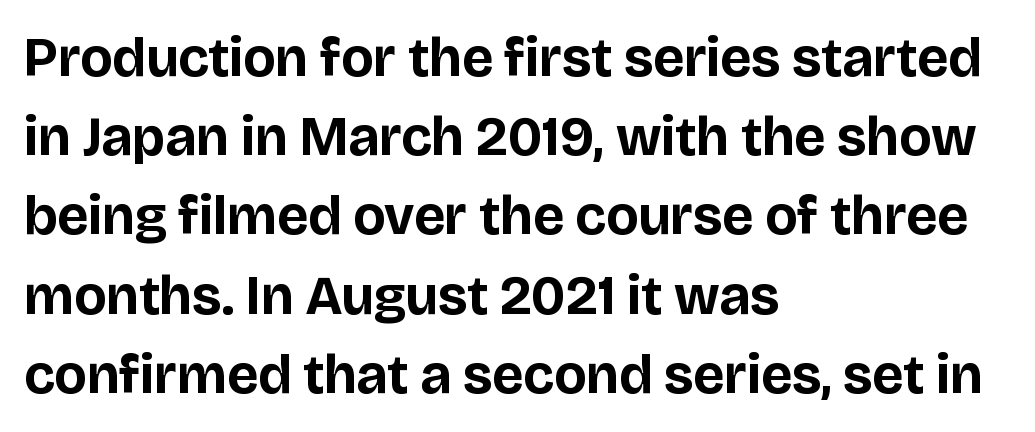
{"serif": "no", "italic": "no", "bold": "yes", "weight": "bold", "width": "normal", "stroke_contrast": "low", "x_height": "large", "monospaced": "no", "underline": "no", "align": "left", "line_spacing": "normal", "line_spacing_ratio": 1.44, "letter_spacing": "normal", "letter_spacing_em": 0.0, "glyph_px": 55}
